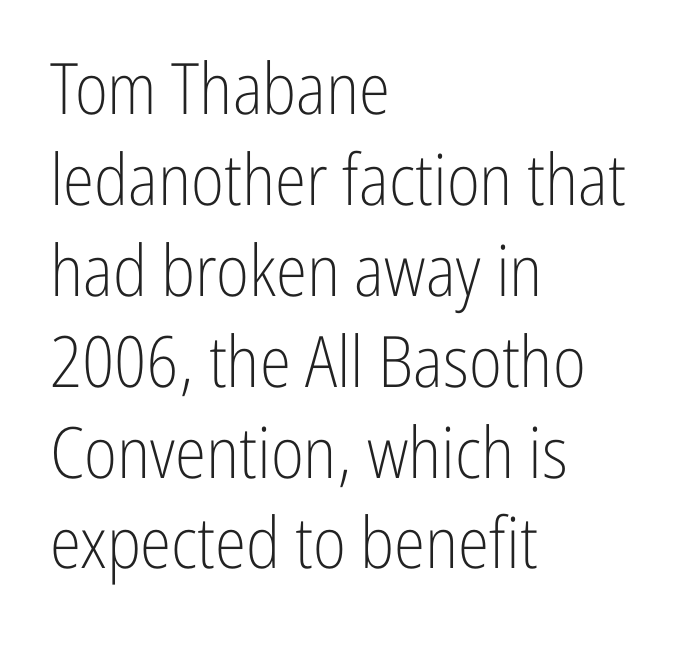
The image shows 71 px light, condensed sans-serif type, upright; set left-aligned, normal line spacing (1.28x), normal letter spacing, not underlined; low stroke contrast and a medium x-height.
